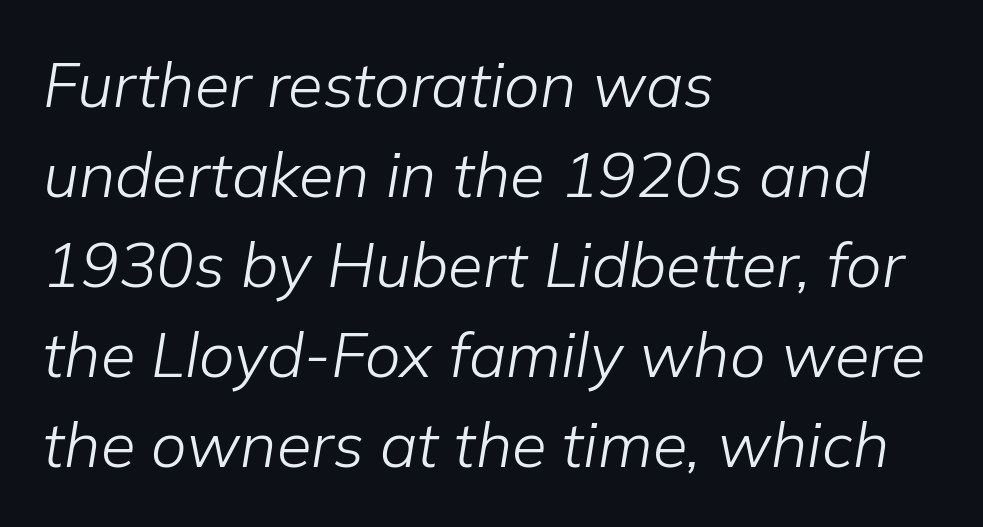
The image shows 63 px light type, italic (leaning right); set left-aligned, normal line spacing (1.43x), normal letter spacing, not underlined; low stroke contrast and a medium x-height.
